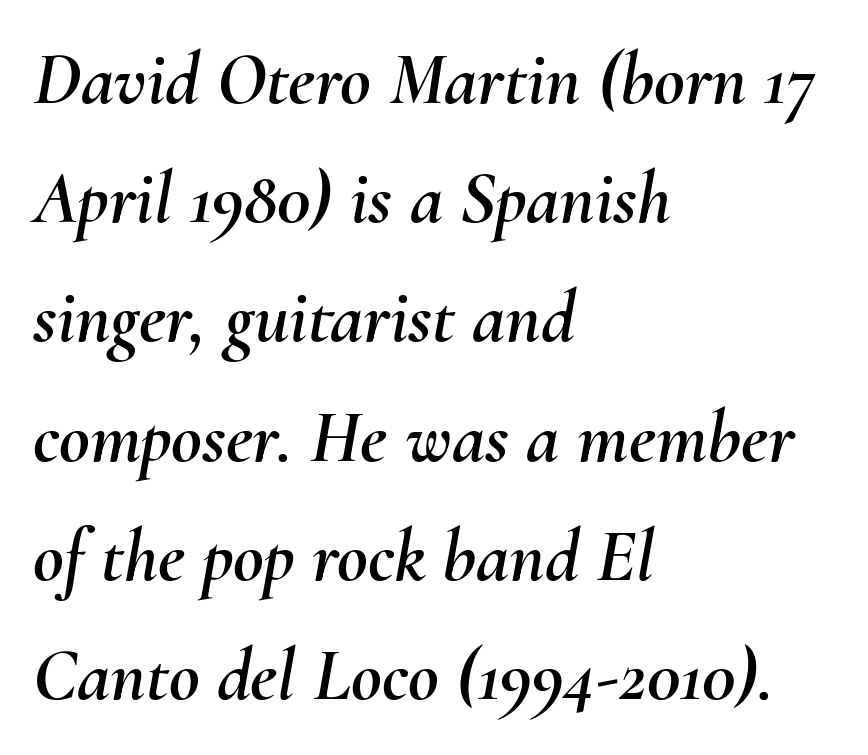
The image shows 75 px text type, italic (leaning right); set left-aligned, normal line spacing (1.59x), normal letter spacing, not underlined; medium stroke contrast and a small x-height.
